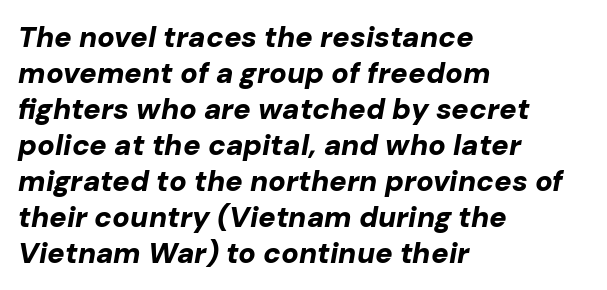
Q: Is the text bold? A: Yes.
Q: Is the text italic (slanted)? A: Yes, it leans right by about 10 degrees.
Q: Is the text underlined? A: No.
Q: How is the paragraph aligned? A: Left-aligned.
Q: Is the spacing between letters normal or unusually wide? A: Normal.
Q: Width (condensed, normal, or wide)? A: Normal.
Q: Stroke contrast? A: Low.
Q: x-height? A: Medium.
Q: Monospaced? A: No.
